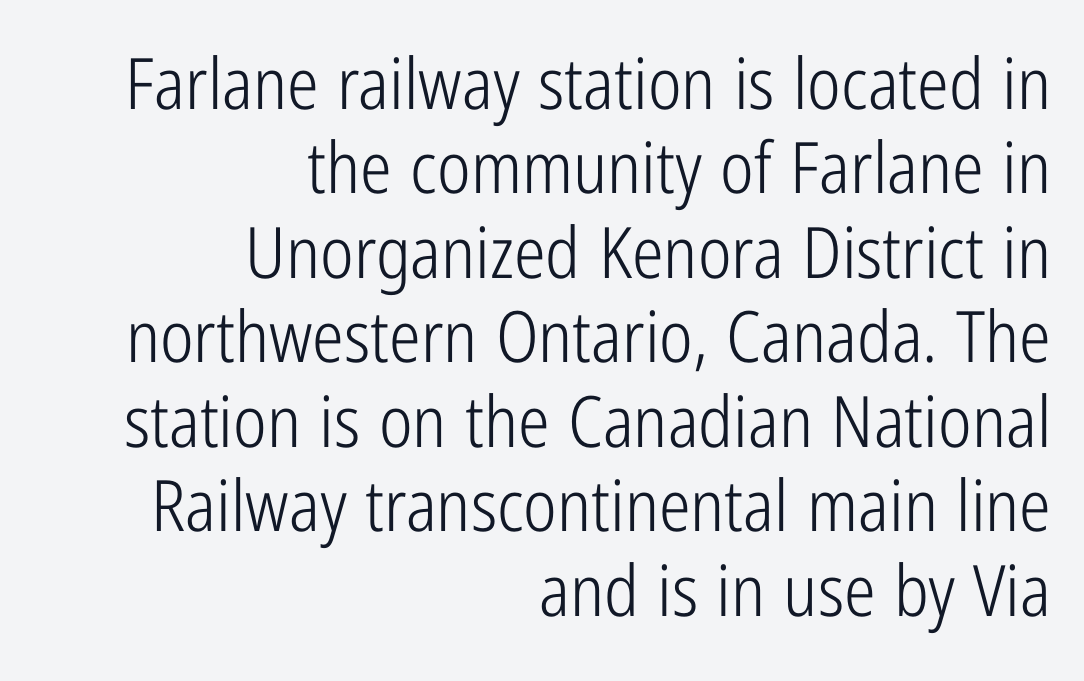
The image shows 71 px light, condensed sans-serif type, upright; set right-aligned, line spacing 1.19x, normal letter spacing, not underlined; low stroke contrast and a medium x-height.
